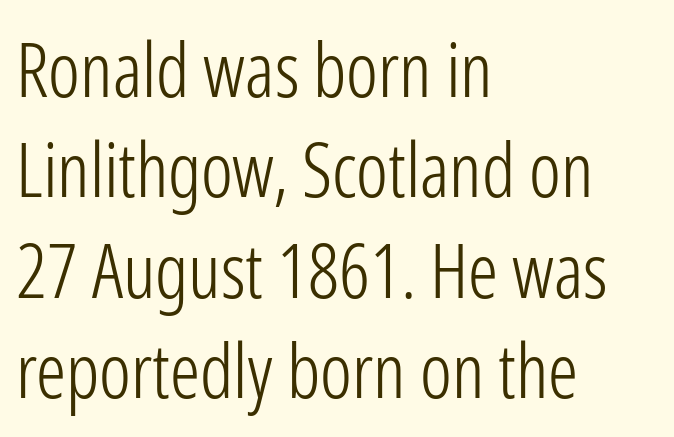
The image shows 75 px light, condensed sans-serif type, upright; set left-aligned, normal line spacing (1.34x), normal letter spacing, not underlined; low stroke contrast and a medium x-height.
